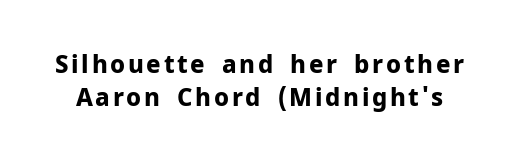
The image shows 24 px bold type, upright; set normal line spacing (1.38x), not underlined.
